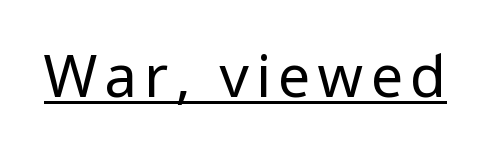
{"serif": "no", "italic": "no", "bold": "no", "weight": "regular", "width": "normal", "stroke_contrast": "low", "x_height": "medium", "monospaced": "no", "underline": "yes", "glyph_px": 58}
